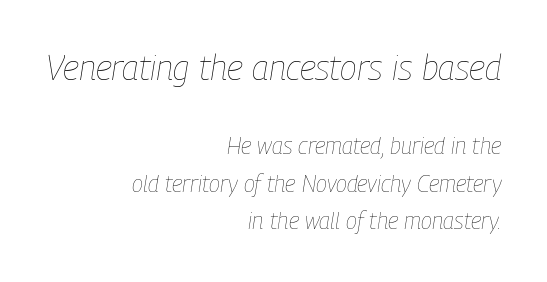
Larger block? The one above; the one below is distinctly smaller. If you drew a ruler down the right edge, every line would touch it. Honestly, the row spacing looks completely unremarkable. Type without underlining.
